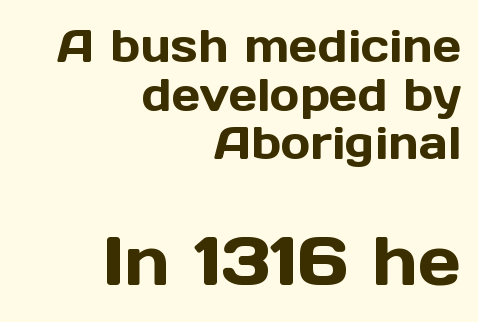
Glance below the letters and you will spot only blank space. This sample has the flowing, uneven cadence of proportional lettering. The block of text is dense from top to bottom, with scant space between rows. Serif or sans? Sans — the stroke terminals are bare.
